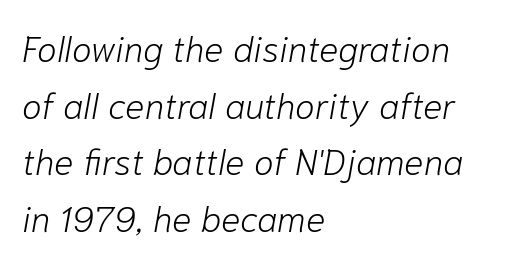
The image shows 36 px light type, italic (leaning right); set left-aligned, normal line spacing (1.57x), normal letter spacing, not underlined; low stroke contrast and a medium x-height.
